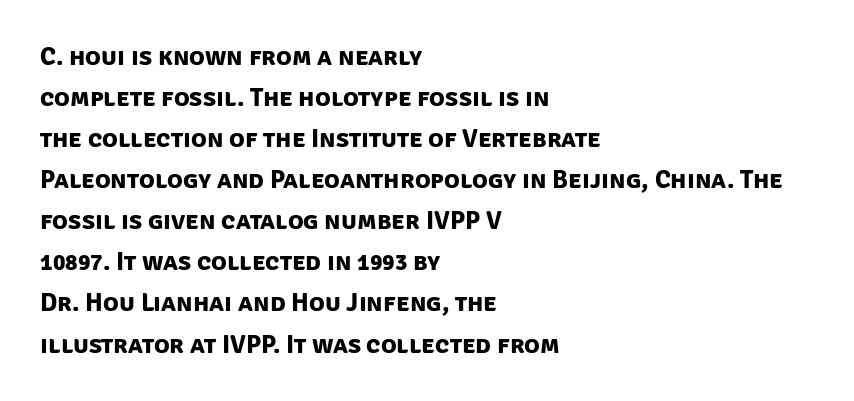
Q: Is the text bold? A: Yes.
Q: Is the text underlined? A: No.
Q: How is the paragraph aligned? A: Left-aligned.
Q: Is the spacing between letters normal or unusually wide? A: Normal.
Q: Is the spacing between lines tight, normal or loose? A: Normal.
